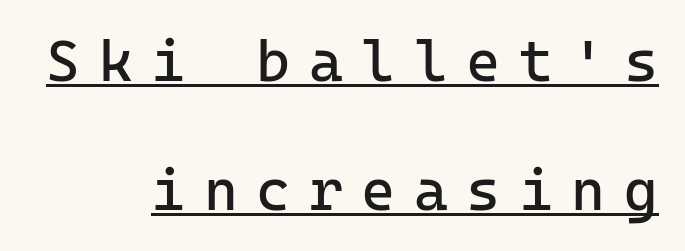
{"serif": "no", "italic": "no", "bold": "no", "weight": "regular", "width": "normal", "stroke_contrast": "low", "x_height": "medium", "monospaced": "yes", "underline": "yes", "align": "right", "line_spacing": "loose", "line_spacing_ratio": 2.22, "letter_spacing": "wide", "letter_spacing_em": 0.32, "glyph_px": 58}
